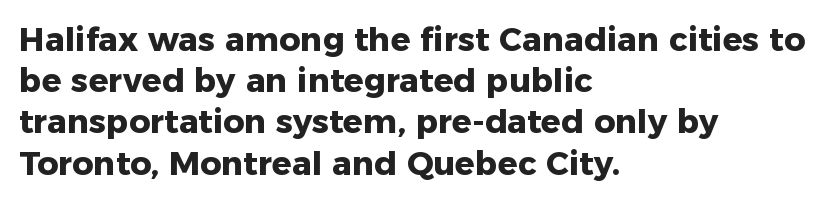
Is this a fixed-width face? No — the glyphs have proportional, varying widths. Stroke terminals: plain, sans-serif. The block of text has a typical density, with ordinary space between rows. Each line starts at the same left margin while the right side varies.
